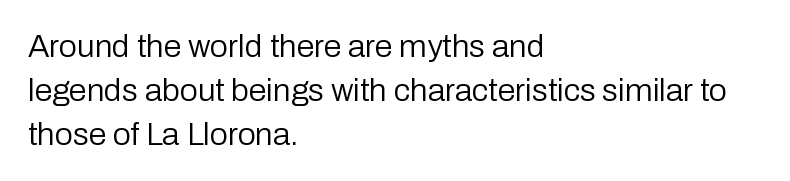
Words appear dense and cohesive because spacing is normal. Bold? No — there's no thickening of the strokes. Ordinary non-slanted type is in use. A typesetter would call this leading conventional body-copy spacing. The passage shown is typed in a proportional face where columns would drift. Type style note: lacks serifs.
